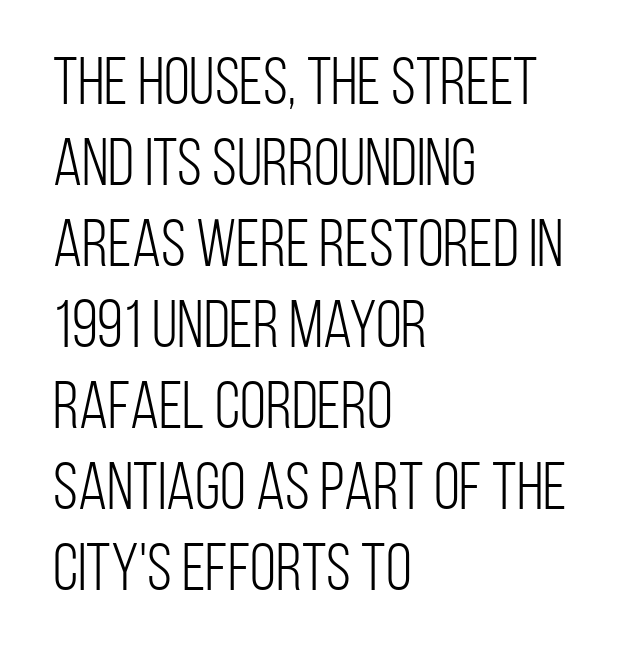
The axis of the letterforms is exactly vertical. Check under the words: just untouched page. Standard letterfit; no display-style spreading of the glyphs. If you drew a ruler down the left edge, every line would touch it.
